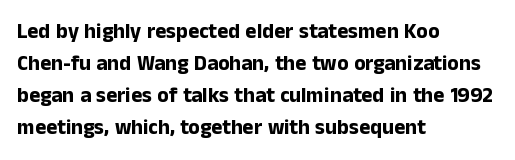
The image shows 21 px bold type, upright; set left-aligned, normal line spacing (1.52x), normal letter spacing, not underlined.
